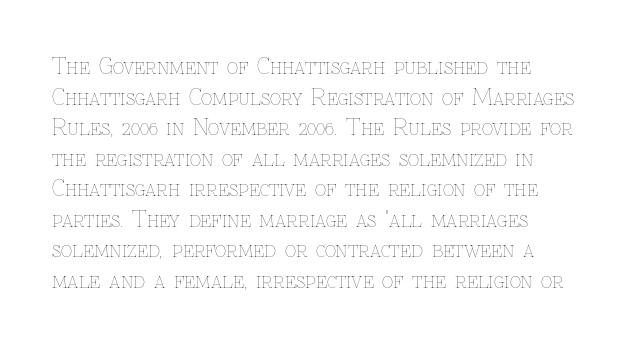
{"italic": "no", "bold": "no", "underline": "no", "align": "left", "line_spacing": "normal", "line_spacing_ratio": 1.39, "letter_spacing": "normal", "letter_spacing_em": 0.0, "glyph_px": 22}
